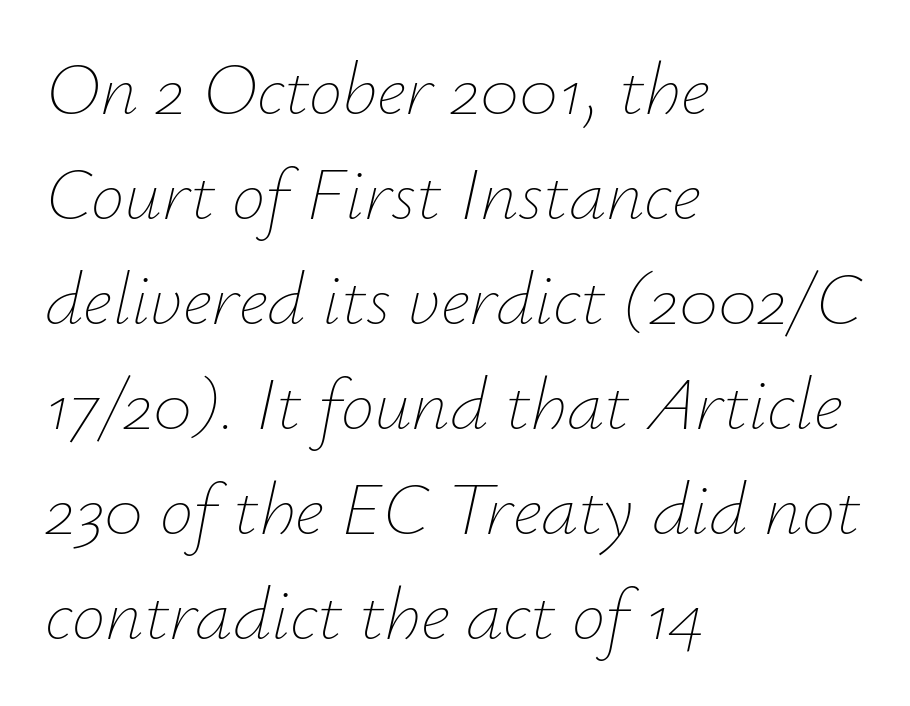
These lines stack with their left ends in a neat column. You could call the tracking neutral — neither tight nor loose. The vertical gap from one line to the next is medium. Think standard paragraph weight, or any step lighter than that. Do the characters align in a grid? No, the font is proportional. If you drew a line through each stem, it would be angled.
